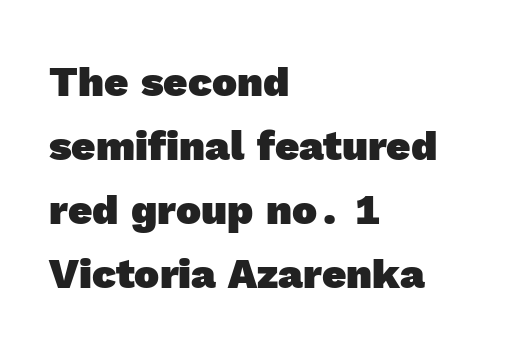
Q: Is the text bold? A: Yes.
Q: Is the typeface a serif or a sans-serif typeface? A: Sans-serif.
Q: Is the text underlined? A: No.
Q: How is the paragraph aligned? A: Left-aligned.
Q: Is the spacing between letters normal or unusually wide? A: Normal.
Q: Is the spacing between lines tight, normal or loose? A: Normal.
Q: Width (condensed, normal, or wide)? A: Normal.
Q: x-height? A: Medium.
Q: Monospaced? A: No.
